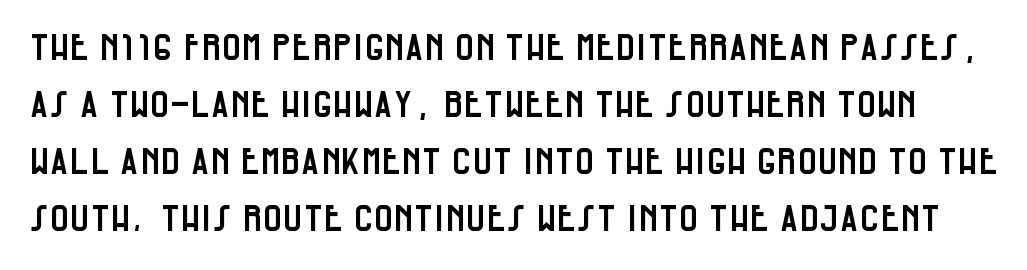
The image shows 36 px condensed sans-serif type, upright; set normal line spacing (1.58x), normal letter spacing, not underlined; low stroke contrast and a large x-height.
